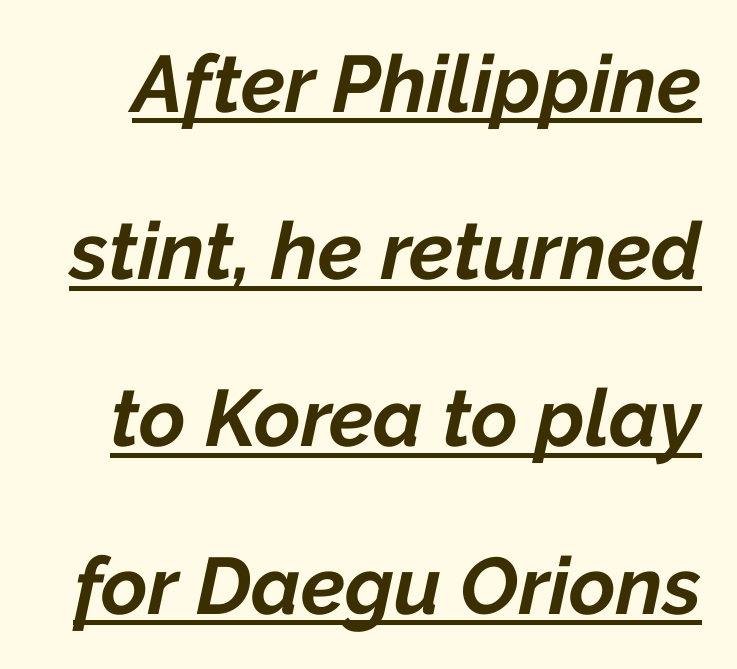
Compared with ordinary roman type, these characters are visibly tilted. The specimen includes a rule beneath the text block's lines. Honestly, the rows look like they've been pulled way apart. Bold? Absolutely — the strokes are thick and heavy. Here the designer chose a conventional face with non-uniform glyph widths.
